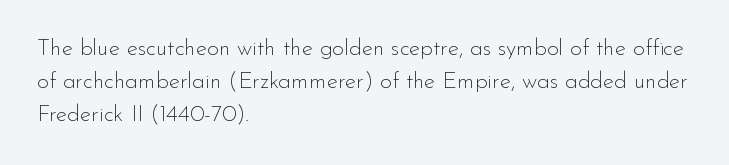
{"italic": "no", "bold": "no", "underline": "no", "align": "left", "line_spacing": "normal", "line_spacing_ratio": 1.44, "letter_spacing": "normal", "letter_spacing_em": 0.0, "glyph_px": 23}
